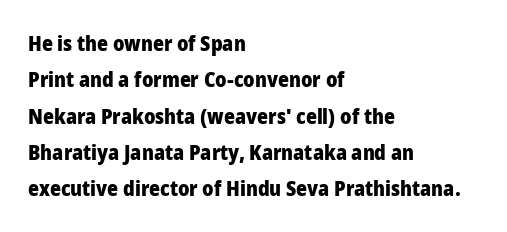
The letters sit at their default tracking, neither squeezed nor spread. Strong, thick strokes mark this as bold type. Plain, unruled lines of type. Typeset ragged right — the left edge is the straight one. Ascenders rise straight up at ninety degrees.
